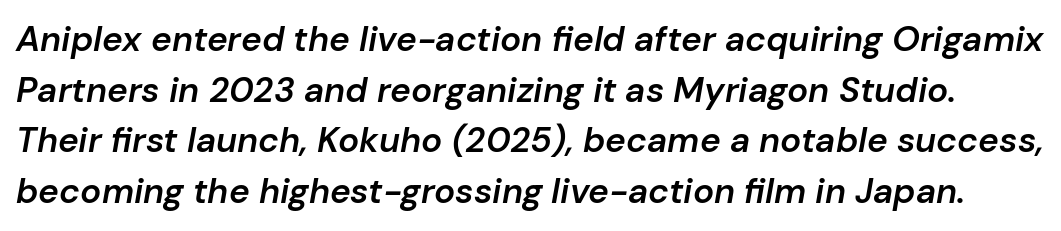
Q: Is the text bold? A: Semi-bold.
Q: Is the text italic (slanted)? A: Yes, it leans right by about 10 degrees.
Q: Is the text underlined? A: No.
Q: Is the spacing between letters normal or unusually wide? A: Normal.
Q: Is the spacing between lines tight, normal or loose? A: Normal.
Q: Width (condensed, normal, or wide)? A: Normal.
Q: Stroke contrast? A: Low.
Q: x-height? A: Medium.
Q: Monospaced? A: No.
